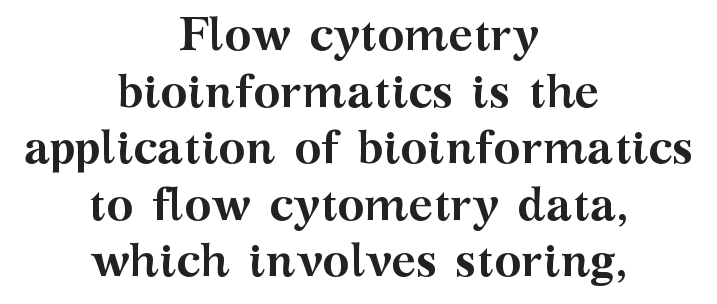
Designer's note — italics off, roman on. Character widths vary here, with narrow letters taking less room than wide ones. The whitespace from short lines is split evenly between both sides. As a designer I'd log this as weight 700, bold. Typographically, this falls in the serif category.
